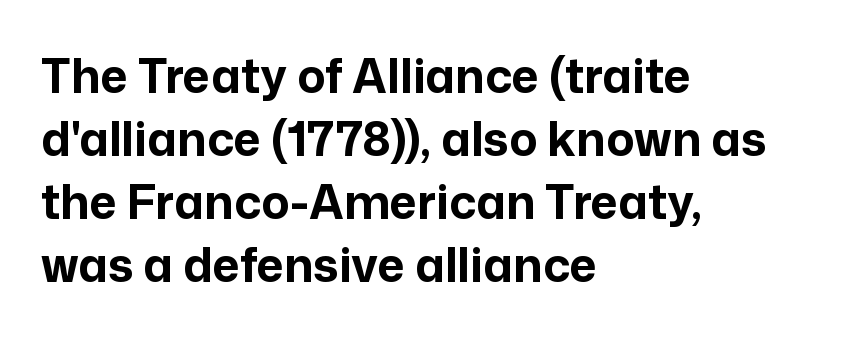
{"serif": "no", "italic": "no", "bold": "yes", "weight": "bold", "width": "normal", "stroke_contrast": "low", "x_height": "medium", "monospaced": "no", "underline": "no", "align": "left", "line_spacing": "normal", "line_spacing_ratio": 1.34, "letter_spacing": "normal", "letter_spacing_em": 0.0, "glyph_px": 47}
